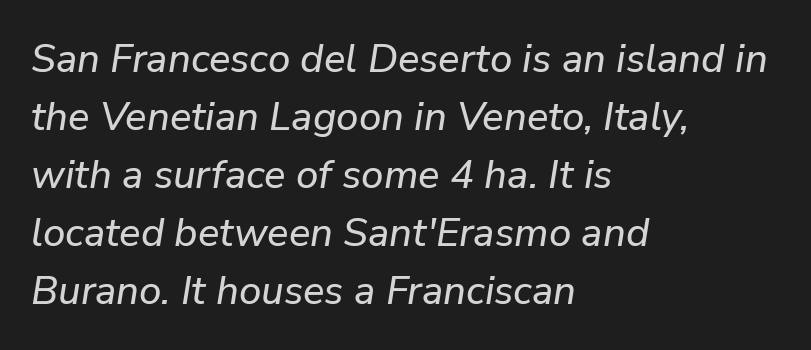
A bare baseline throughout the passage. Spacing between characters is what you'd get straight out of the box. The text block is weighted toward the left margin, trailing off unevenly rightward. Would a proofreader flag this as italicized? Yes. Looks like regular typesetting: each glyph gets only the width it needs.
